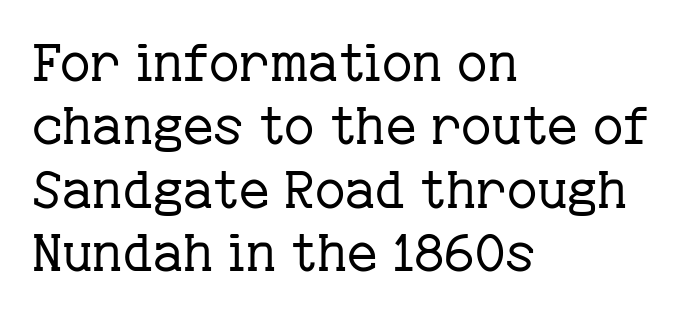
Q: Is the text bold? A: No.
Q: Is the text italic (slanted)? A: No, it is upright.
Q: Is the typeface a serif or a sans-serif typeface? A: Serif.
Q: Is the text underlined? A: No.
Q: How is the paragraph aligned? A: Left-aligned.
Q: Is the spacing between letters normal or unusually wide? A: Normal.
Q: Width (condensed, normal, or wide)? A: Normal.
Q: Stroke contrast? A: Low.
Q: x-height? A: Medium.
Q: Monospaced? A: No.
